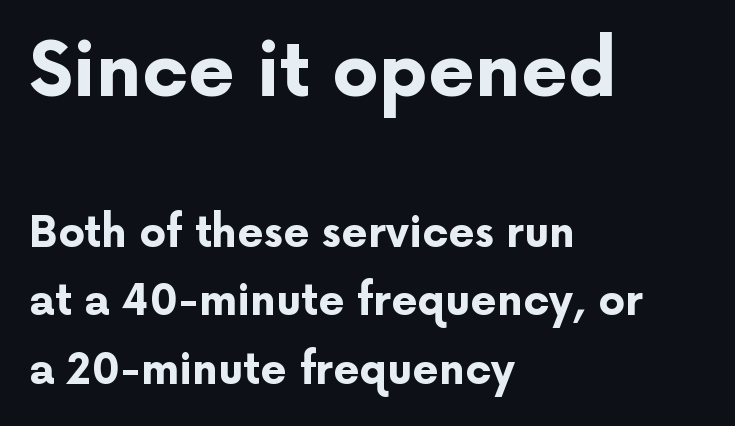
The image shows 74 px bold sans-serif type, upright; set left-aligned, normal line spacing (1.63x), normal letter spacing, not underlined; the first (top) block is 1.76x larger; low stroke contrast and a medium x-height.
